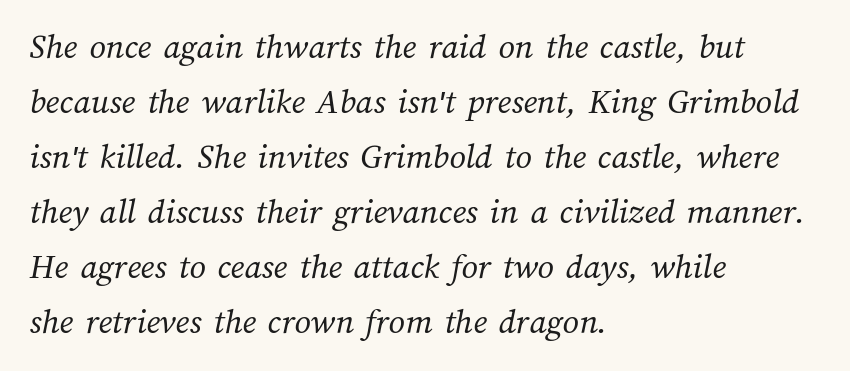
The image shows 36 px regular-weight type; set left-aligned, normal line spacing (1.53x), normal letter spacing, not underlined; medium stroke contrast and a medium x-height.
